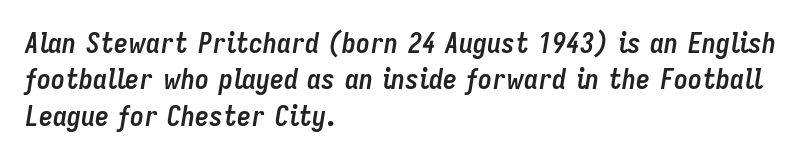
Q: Is the text bold? A: Yes.
Q: Is the text italic (slanted)? A: Yes, it leans right by about 9 degrees.
Q: Is the text underlined? A: No.
Q: How is the paragraph aligned? A: Left-aligned.
Q: Is the spacing between letters normal or unusually wide? A: Normal.
Q: Is the spacing between lines tight, normal or loose? A: Normal.
Q: Width (condensed, normal, or wide)? A: Condensed.
Q: Stroke contrast? A: Low.
Q: x-height? A: Medium.
Q: Monospaced? A: No.
